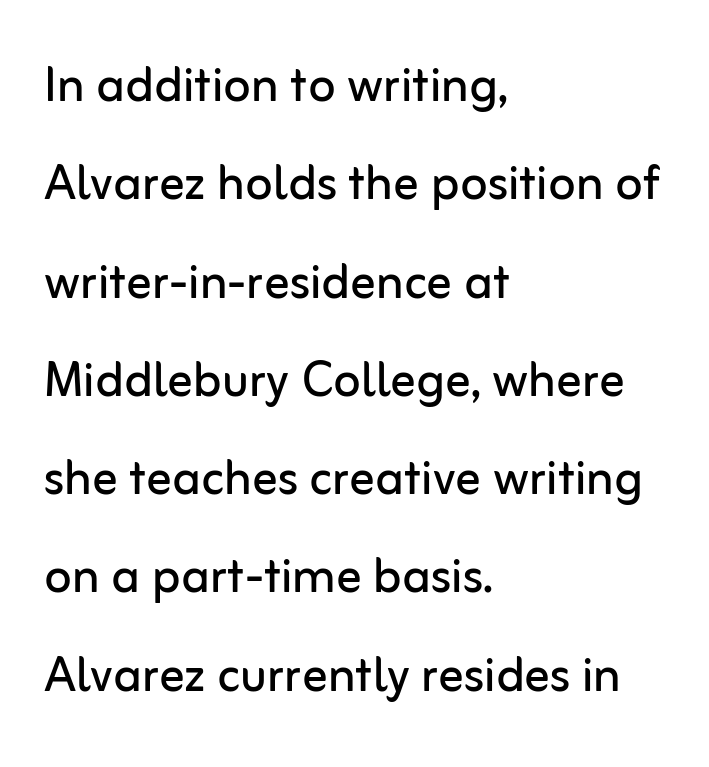
{"serif": "no", "italic": "no", "bold": "no", "weight": "regular", "width": "normal", "stroke_contrast": "low", "x_height": "medium", "monospaced": "no", "underline": "no", "align": "left", "line_spacing": "normal", "line_spacing_ratio": 1.56, "letter_spacing": "normal", "letter_spacing_em": 0.0, "glyph_px": 63}
